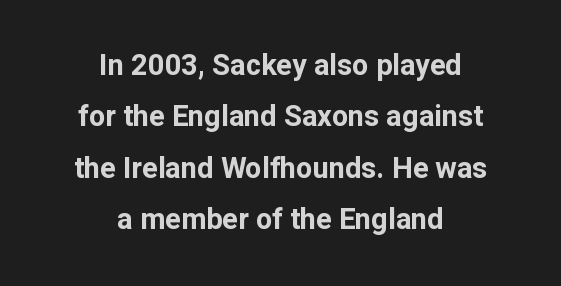
The image shows 29 px bold sans-serif type, upright; set centered, line spacing 1.77x, normal letter spacing, not underlined; low stroke contrast and a medium x-height.
